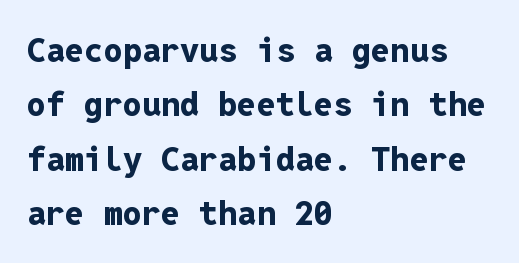
Q: Is the text bold? A: Yes.
Q: Is the text italic (slanted)? A: No, it is upright.
Q: Is the typeface a serif or a sans-serif typeface? A: Sans-serif.
Q: Is the text underlined? A: No.
Q: How is the paragraph aligned? A: Left-aligned.
Q: Is the spacing between letters normal or unusually wide? A: Normal.
Q: Is the spacing between lines tight, normal or loose? A: Normal.
Q: Width (condensed, normal, or wide)? A: Normal.
Q: Stroke contrast? A: Low.
Q: x-height? A: Medium.
Q: Monospaced? A: Yes.
